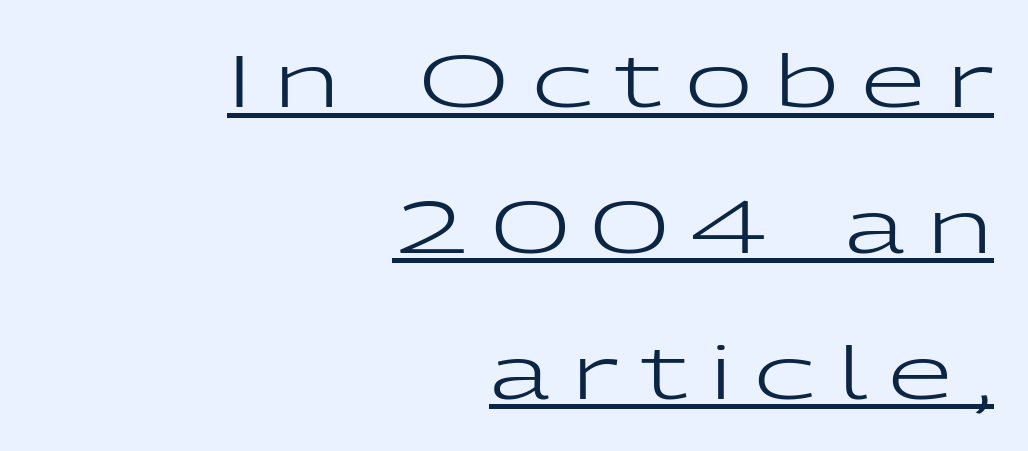
Short note: letters widely spaced. Letterform terminals end flat and unadorned throughout the passage. The rendering uses the underline text-decoration. The lettering holds an erect, upright posture throughout.
